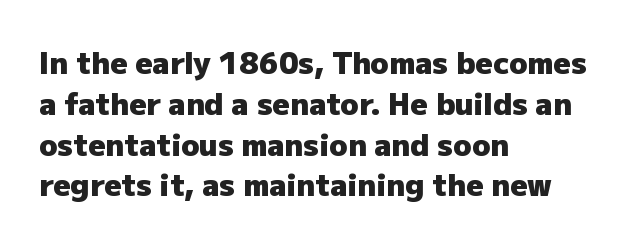
Q: Is the text bold? A: Yes.
Q: Is the text italic (slanted)? A: No, it is upright.
Q: Is the typeface a serif or a sans-serif typeface? A: Sans-serif.
Q: Is the text underlined? A: No.
Q: How is the paragraph aligned? A: Left-aligned.
Q: Is the spacing between letters normal or unusually wide? A: Normal.
Q: Is the spacing between lines tight, normal or loose? A: Normal.
Q: Width (condensed, normal, or wide)? A: Normal.
Q: Stroke contrast? A: Low.
Q: x-height? A: Medium.
Q: Monospaced? A: No.
